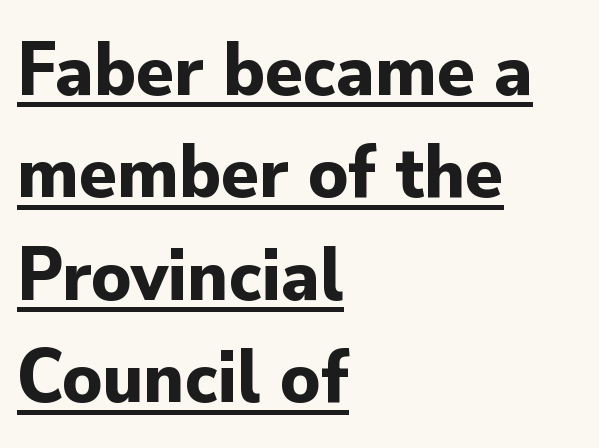
The image shows 77 px bold sans-serif type, upright; set left-aligned, normal line spacing (1.33x), normal letter spacing, underlined; low stroke contrast and a small x-height.
